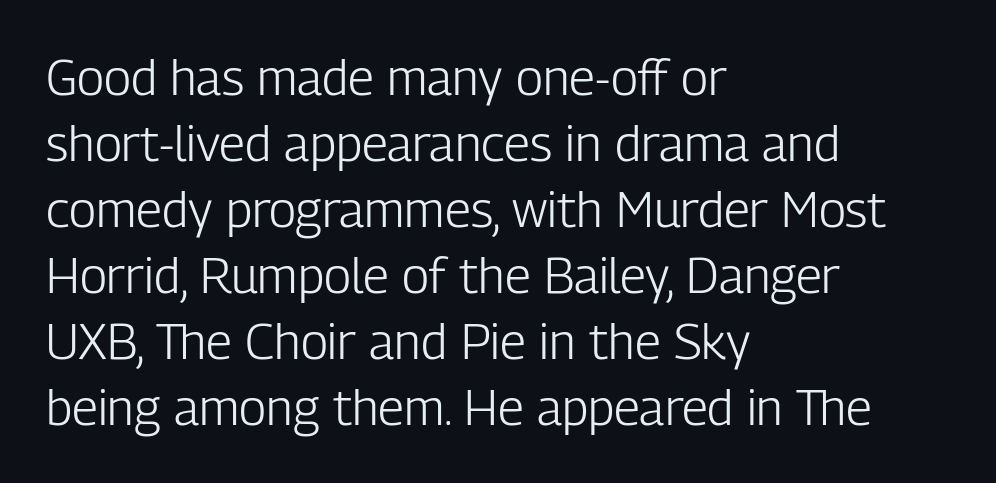
{"serif": "no", "italic": "no", "bold": "no", "weight": "light", "width": "condensed", "stroke_contrast": "low", "x_height": "medium", "monospaced": "no", "underline": "no", "align": "left", "line_spacing": "normal", "line_spacing_ratio": 1.32, "letter_spacing": "normal", "letter_spacing_em": 0.0, "glyph_px": 50}
